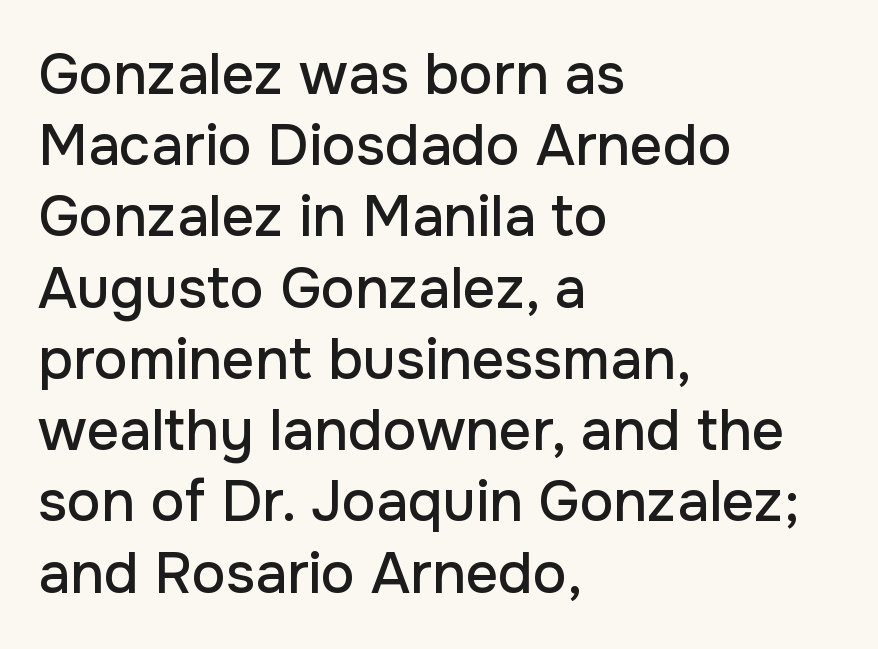
The image shows 57 px sans-serif type, upright; set left-aligned, normal line spacing (1.25x), normal letter spacing, not underlined; low stroke contrast and a medium x-height.
